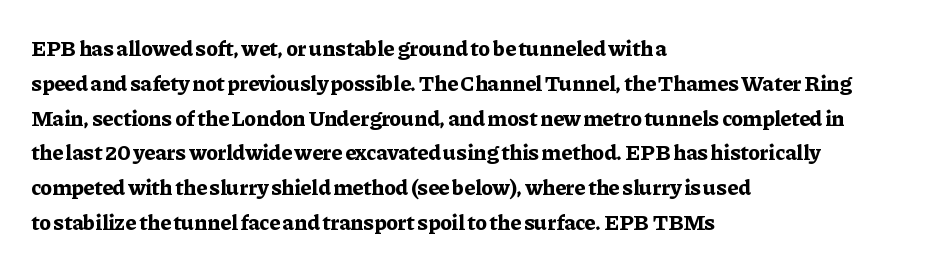
{"italic": "no", "bold": "yes", "underline": "no", "align": "left", "line_spacing": "normal", "line_spacing_ratio": 1.58, "letter_spacing": "normal", "letter_spacing_em": 0.0, "glyph_px": 22}
